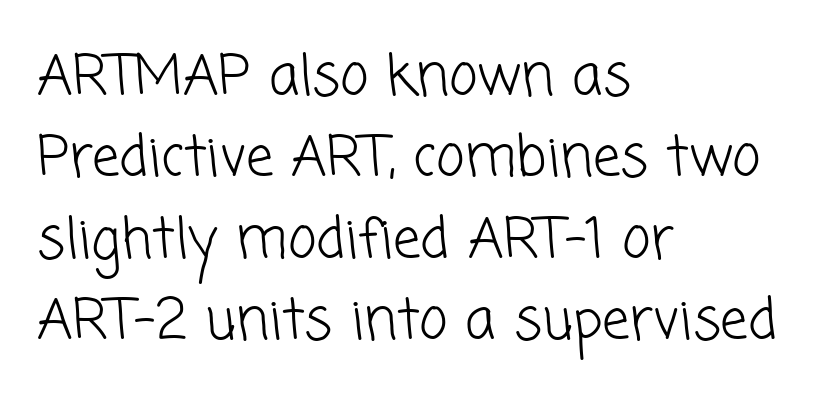
The image shows 55 px light sans-serif type; set left-aligned, normal line spacing (1.48x), normal letter spacing, not underlined; low stroke contrast and a medium x-height.
